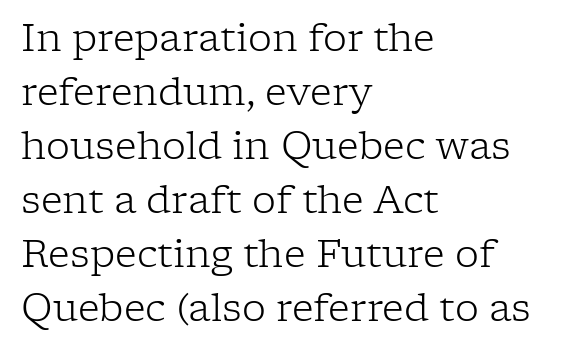
Q: Is the text bold? A: No.
Q: Is the text italic (slanted)? A: No, it is upright.
Q: Is the typeface a serif or a sans-serif typeface? A: Serif.
Q: Is the text underlined? A: No.
Q: How is the paragraph aligned? A: Left-aligned.
Q: Is the spacing between letters normal or unusually wide? A: Normal.
Q: Is the spacing between lines tight, normal or loose? A: Normal.
Q: Width (condensed, normal, or wide)? A: Normal.
Q: Stroke contrast? A: Low.
Q: x-height? A: Medium.
Q: Monospaced? A: No.
